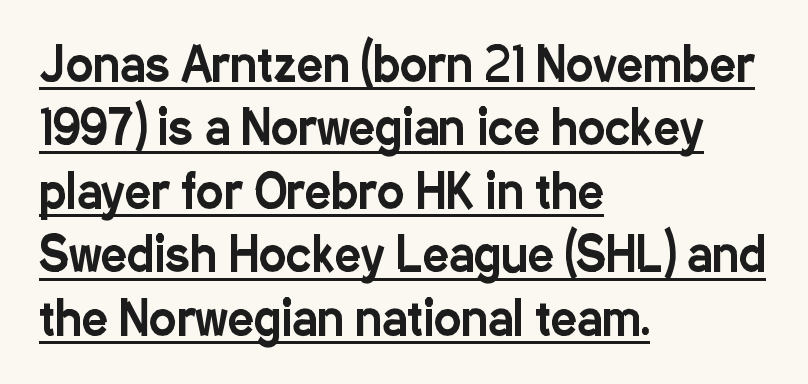
The image shows 46 px condensed sans-serif type, upright; set left-aligned, normal line spacing (1.38x), normal letter spacing, underlined; low stroke contrast and a medium x-height.
